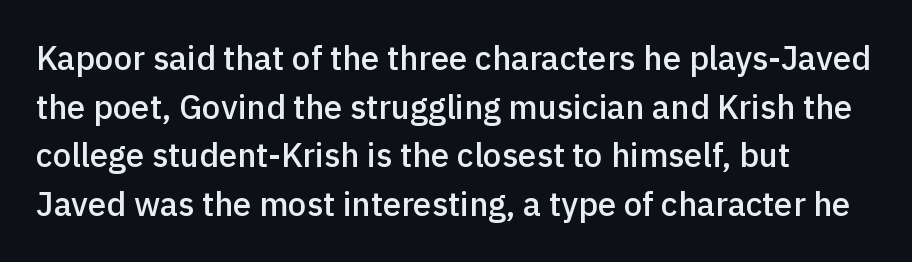
Q: Is the text bold? A: Semi-bold.
Q: Is the text italic (slanted)? A: No, it is upright.
Q: Is the typeface a serif or a sans-serif typeface? A: Sans-serif.
Q: Is the text underlined? A: No.
Q: How is the paragraph aligned? A: Left-aligned.
Q: Is the spacing between letters normal or unusually wide? A: Normal.
Q: Is the spacing between lines tight, normal or loose? A: Normal.
Q: Width (condensed, normal, or wide)? A: Normal.
Q: x-height? A: Medium.
Q: Monospaced? A: No.
